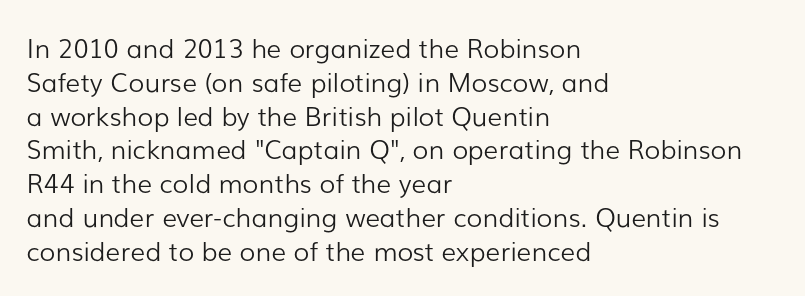
Q: Is the text bold? A: No.
Q: Is the text italic (slanted)? A: No, it is upright.
Q: Is the text underlined? A: No.
Q: How is the paragraph aligned? A: Left-aligned.
Q: Is the spacing between letters normal or unusually wide? A: Normal.
Q: Is the spacing between lines tight, normal or loose? A: Normal.
